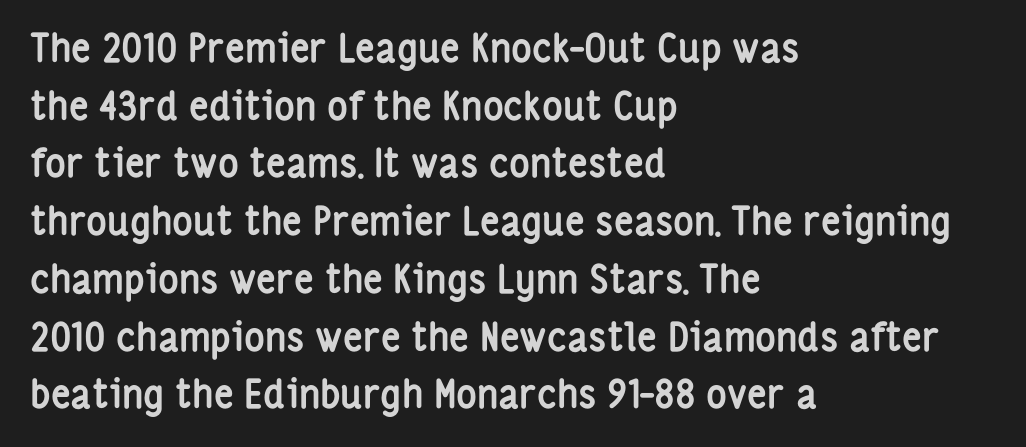
{"serif": "no", "italic": "no", "bold": "yes", "weight": "semibold", "width": "condensed", "stroke_contrast": "low", "x_height": "medium", "monospaced": "no", "underline": "no", "align": "left", "line_spacing": "normal", "line_spacing_ratio": 1.48, "letter_spacing": "normal", "letter_spacing_em": 0.0, "glyph_px": 39}
